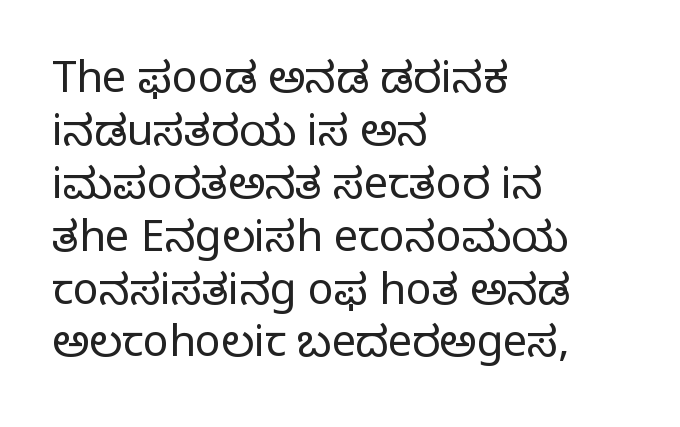
{"serif": "yes", "italic": "no", "bold": "no", "weight": "regular", "width": "normal", "stroke_contrast": "low", "x_height": "large", "monospaced": "no", "underline": "no", "align": "left", "line_spacing_ratio": 1.23, "letter_spacing": "normal", "letter_spacing_em": 0.0, "glyph_px": 43}
